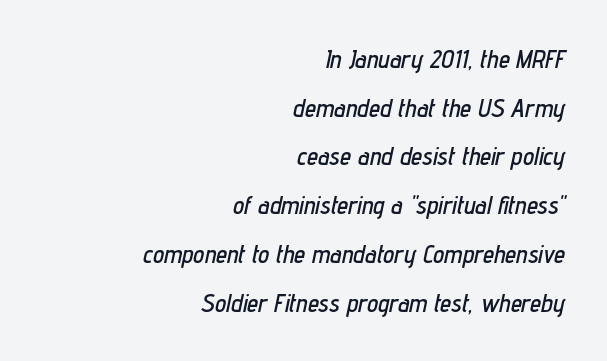
The image shows 25 px text type, italic (leaning right); set right-aligned, loose line spacing (1.95x), normal letter spacing, not underlined.
